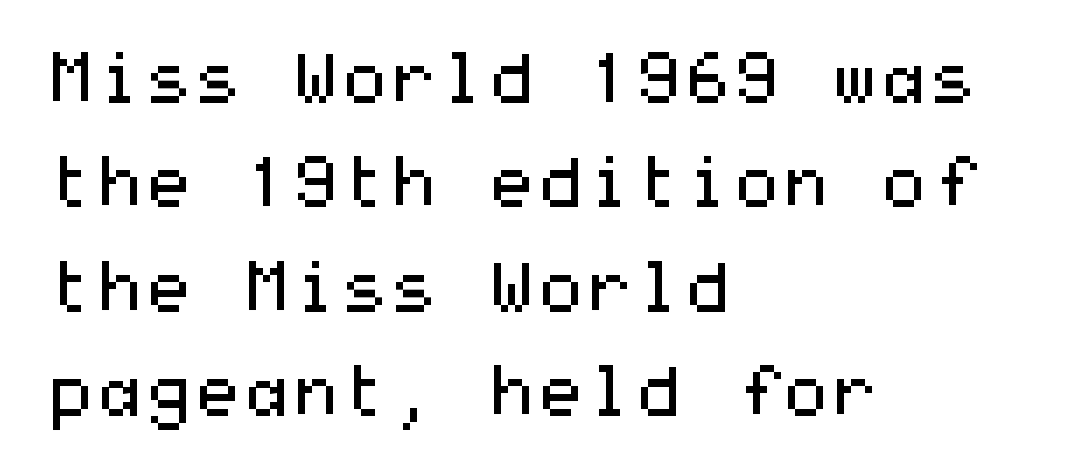
Leftover space on each line is placed entirely after the last word. The vertical gap from one line to the next is medium. The font family rendered here belongs to the sans-serif group. The letterforms sit shoulder to shoulder at normal distance.
